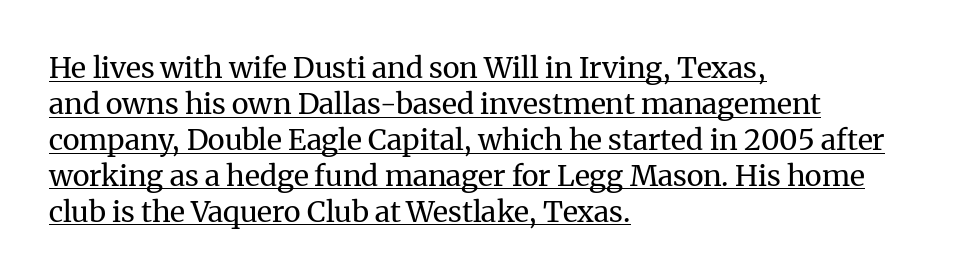
Q: Is the text bold? A: No.
Q: Is the text italic (slanted)? A: No, it is upright.
Q: Is the typeface a serif or a sans-serif typeface? A: Serif.
Q: Is the text underlined? A: Yes.
Q: How is the paragraph aligned? A: Left-aligned.
Q: Is the spacing between letters normal or unusually wide? A: Normal.
Q: Width (condensed, normal, or wide)? A: Normal.
Q: Stroke contrast? A: Medium.
Q: x-height? A: Medium.
Q: Monospaced? A: No.
